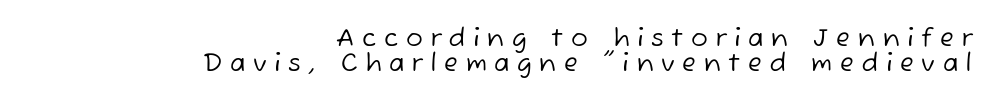
The font is comparable to plain body text, perhaps lighter. These lines huddle together more closely than default settings would place them. One-word summary of the alignment: right. The zone under the glyphs is completely vacant.
